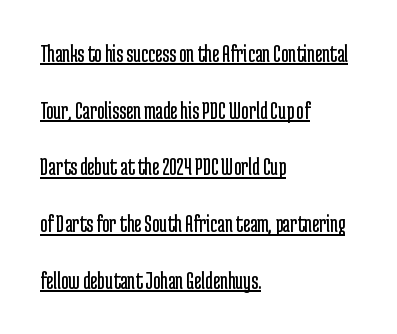
{"italic": "no", "bold": "no", "underline": "yes", "align": "left", "line_spacing": "loose", "line_spacing_ratio": 2.27, "letter_spacing": "normal", "letter_spacing_em": 0.0, "glyph_px": 25}
